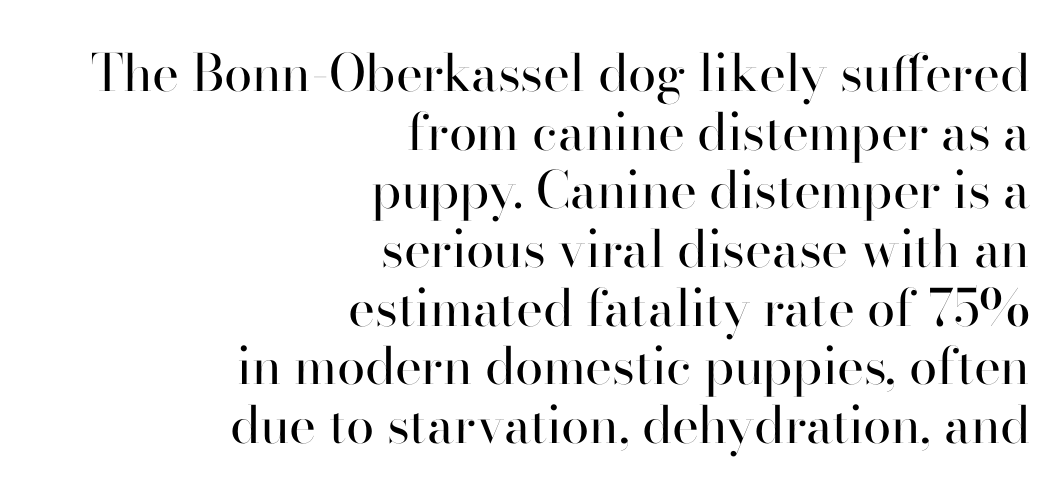
{"serif": "no", "italic": "no", "bold": "no", "weight": "regular", "width": "normal", "stroke_contrast": "high", "x_height": "small", "monospaced": "no", "underline": "no", "align": "right", "line_spacing": "tight", "line_spacing_ratio": 1.15, "letter_spacing": "normal", "letter_spacing_em": 0.0, "glyph_px": 51}
